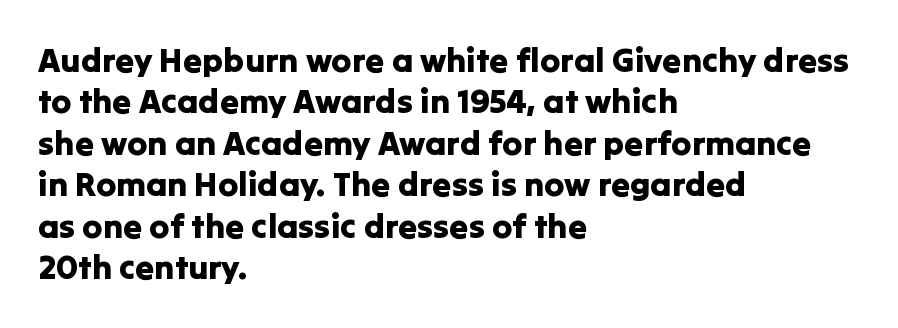
The letters stand upright; this is a roman face. What kind of face is this? One without serifs — a sans. These lines are rendered in a variable-pitch font. The strip under each line holds only bare page. Is the letter spacing exaggerated? No — it looks like the ordinary default.
